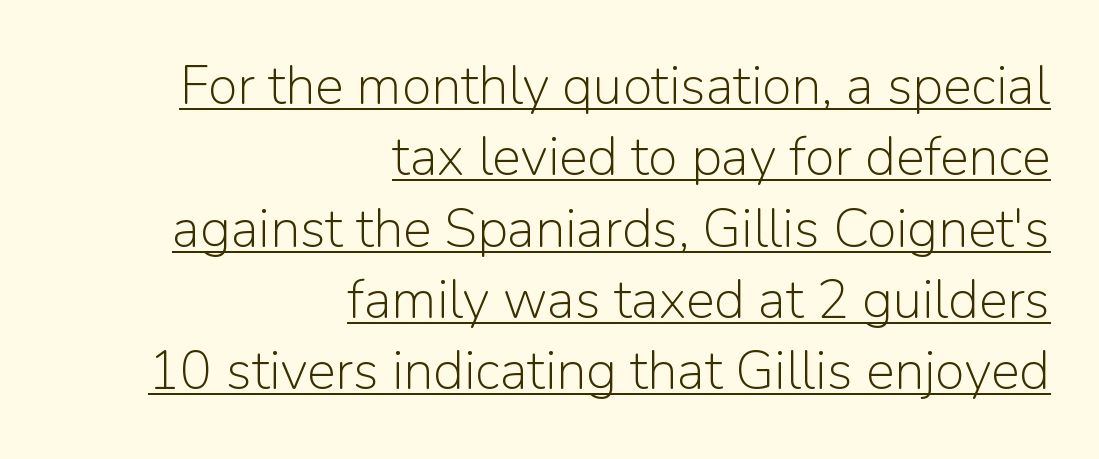
{"serif": "no", "italic": "no", "bold": "no", "weight": "light", "width": "normal", "stroke_contrast": "low", "x_height": "medium", "monospaced": "no", "underline": "yes", "align": "right", "line_spacing": "normal", "line_spacing_ratio": 1.32, "letter_spacing": "normal", "letter_spacing_em": 0.0, "glyph_px": 54}
